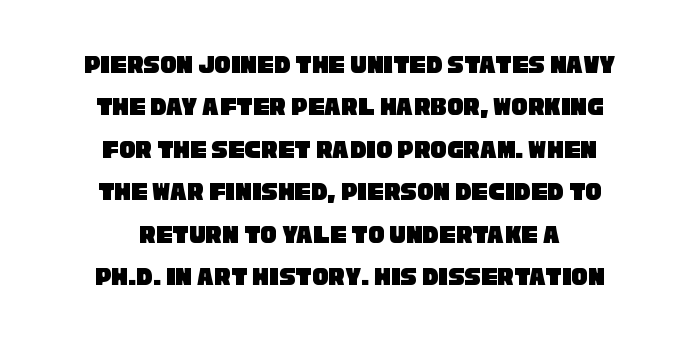
Q: Is the text underlined? A: No.
Q: How is the paragraph aligned? A: Centered.
Q: Is the spacing between letters normal or unusually wide? A: Normal.
Q: Is the spacing between lines tight, normal or loose? A: Normal.
